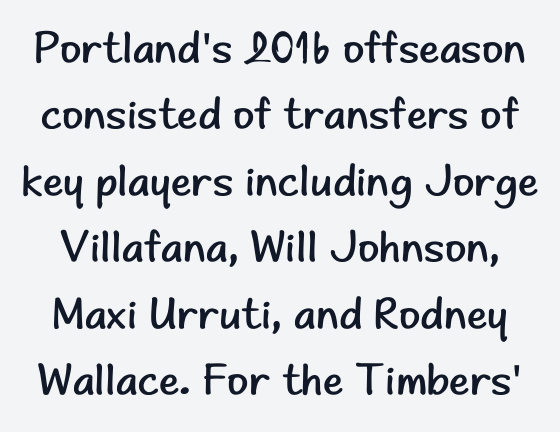
{"serif": "no", "italic": "no", "bold": "no", "weight": "regular", "width": "normal", "stroke_contrast": "low", "x_height": "small", "monospaced": "no", "underline": "no", "line_spacing": "normal", "line_spacing_ratio": 1.51, "letter_spacing": "normal", "letter_spacing_em": 0.0, "glyph_px": 44}
